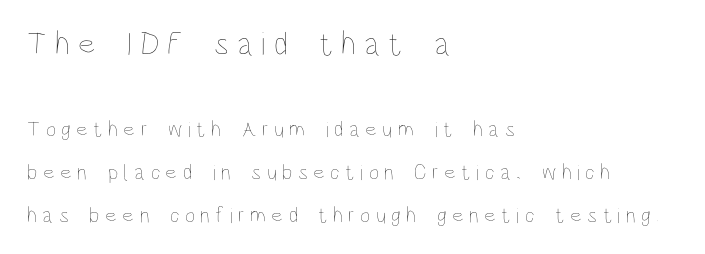
{"italic": "no", "bold": "no", "weight": "thin", "width": "condensed", "stroke_contrast": "low", "x_height": "large", "monospaced": "no", "underline": "no", "align": "left", "line_spacing": "loose", "line_spacing_ratio": 1.95, "letter_spacing": "wide", "letter_spacing_em": 0.25, "larger_block": "first", "size_ratio": 1.5, "glyph_px": 33}
